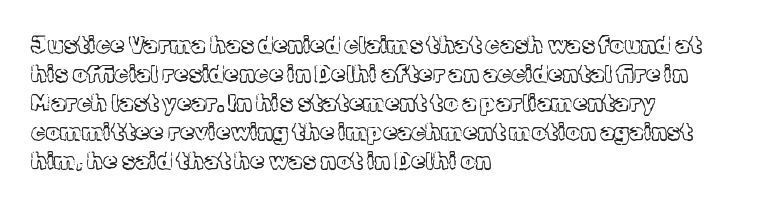
{"italic": "no", "bold": "no", "underline": "no", "align": "left", "line_spacing": "normal", "line_spacing_ratio": 1.26, "letter_spacing": "normal", "letter_spacing_em": 0.0, "glyph_px": 23}
